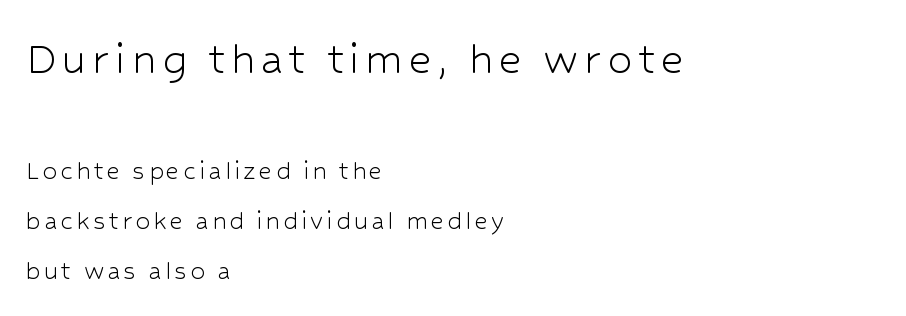
The image shows 50 px light sans-serif type, upright; set left-aligned, line spacing 1.72x, not underlined; the first (top) block is 1.72x larger; low stroke contrast and a medium x-height.
